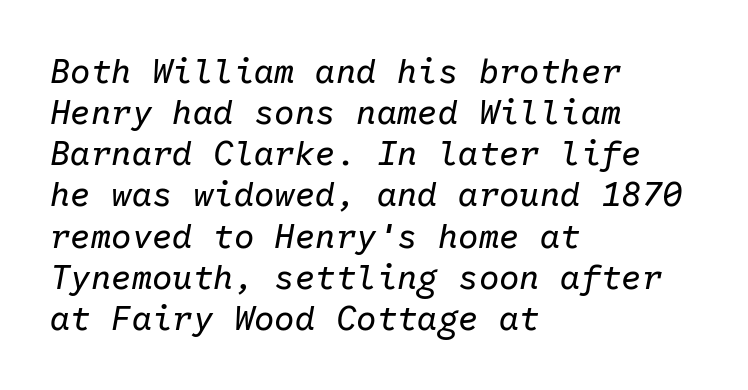
This sample uses plain, unmodified letter spacing. The face used here is monospaced, like something from a code editor. This is oblique type, the kind used for emphasis or titles. The paragraph has a hard left edge and a soft right edge. Stem width sits at or under what a default text font uses.
